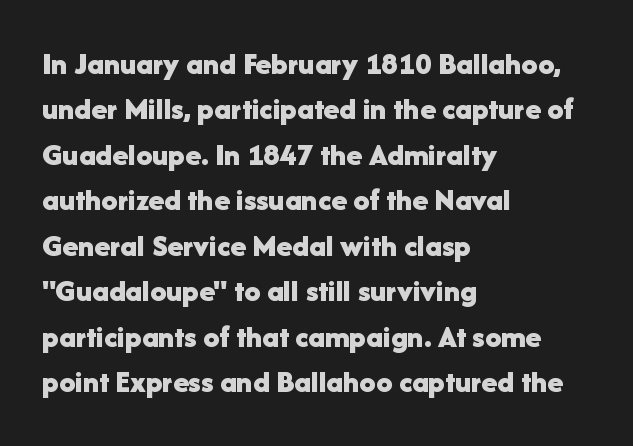
The image shows 32 px bold sans-serif type, upright; set left-aligned, normal line spacing (1.42x), normal letter spacing, not underlined; low stroke contrast and a medium x-height.
